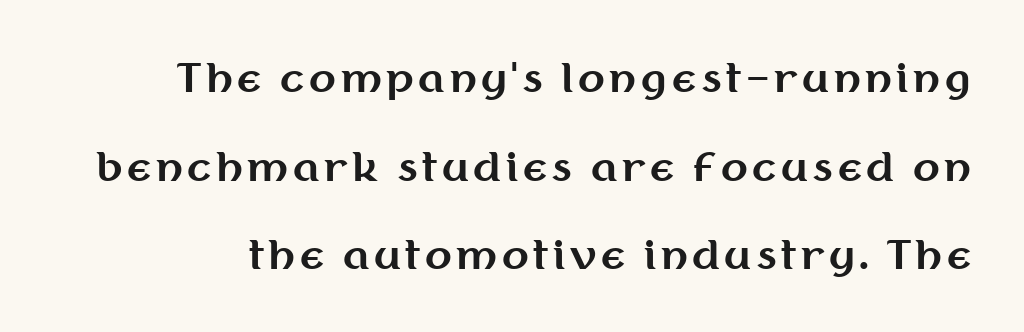
Just letters on the line, the space beneath them empty. To sum up the face: it is a sans, with no serifs. As a designer I'd log this as weight 700, bold. Vertical spacing — loose. Varying glyph widths throughout — classic text-font behaviour.
